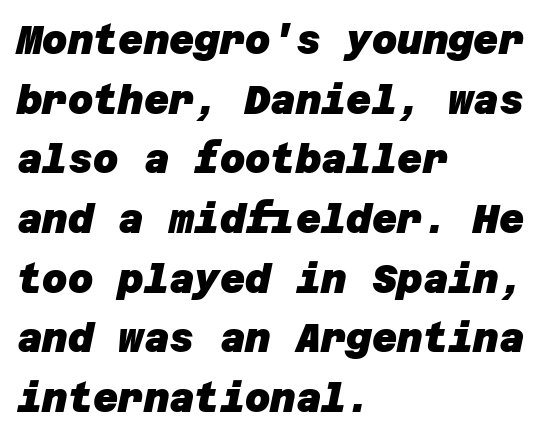
{"serif": "no", "bold": "yes", "weight": "heavy", "width": "normal", "stroke_contrast": "low", "x_height": "large", "underline": "no", "align": "left", "line_spacing": "normal", "line_spacing_ratio": 1.53, "letter_spacing": "normal", "letter_spacing_em": 0.0, "glyph_px": 39}
